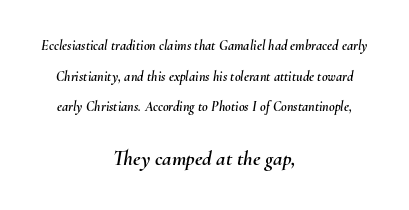
The image shows 21 px text type, italic (leaning right); set centered, loose line spacing (2.18x), normal letter spacing, not underlined; the second (bottom) block is 1.5x larger.
